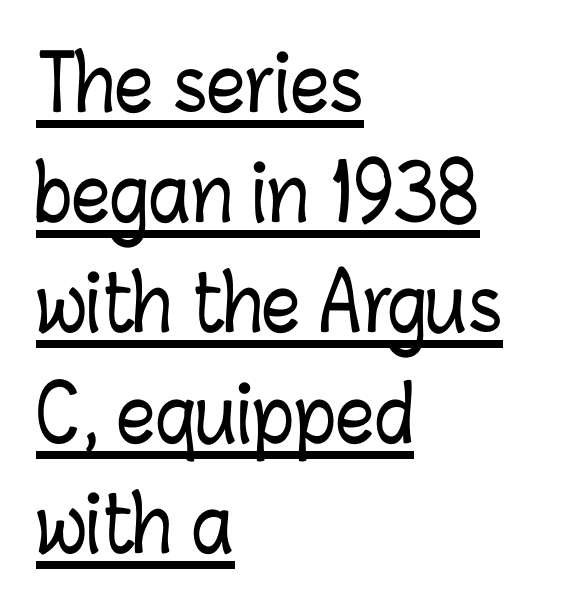
Spacing between characters is what you'd get straight out of the box. Is there any slant? The stems are plumb. These lines sit exactly where default settings would place them. Underline: present.
